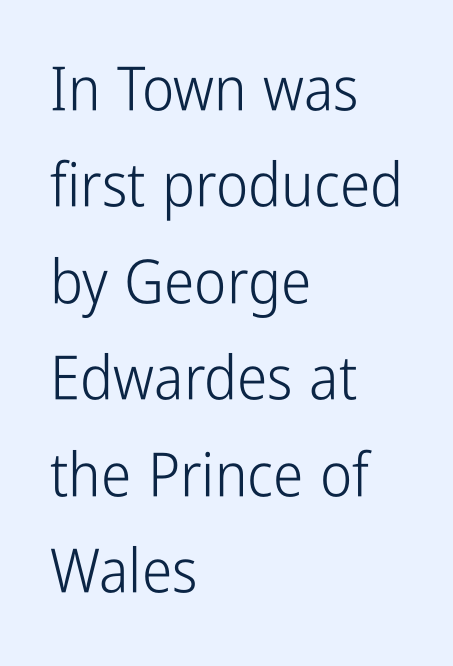
The image shows 61 px light, condensed sans-serif type, upright; set left-aligned, normal line spacing (1.58x), normal letter spacing, not underlined; low stroke contrast and a medium x-height.
